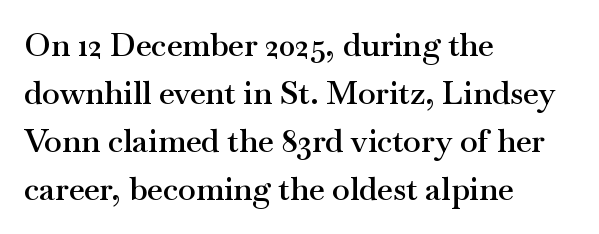
{"serif": "yes", "italic": "no", "bold": "semi", "weight": "semibold", "width": "wide", "stroke_contrast": "medium", "x_height": "small", "monospaced": "no", "underline": "no", "align": "left", "line_spacing": "normal", "line_spacing_ratio": 1.5, "letter_spacing": "normal", "letter_spacing_em": 0.0, "glyph_px": 32}
